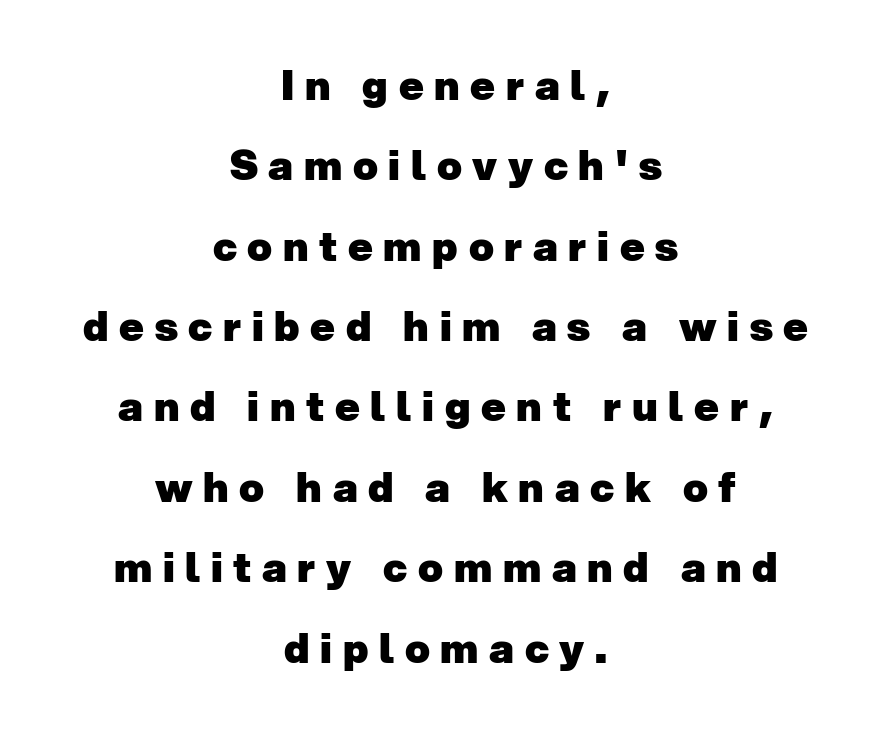
To sum up the face: it is a sans, with no serifs. Horizontal alignment here is central, giving a formal, balanced look. You could not count columns in this text — the font is proportionally spaced. Spacing between characters has been opened up far beyond the box default. Set as a true bold cut, around the 700 mark.
